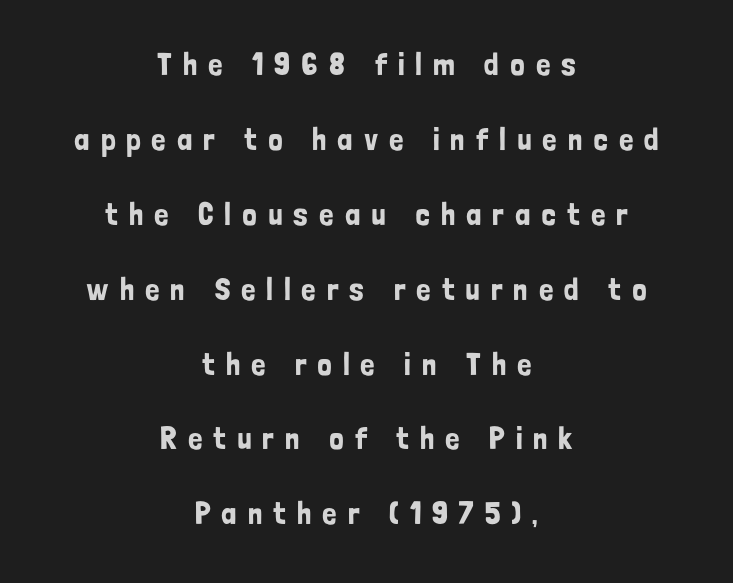
Q: Is the text italic (slanted)? A: No, it is upright.
Q: Is the typeface a serif or a sans-serif typeface? A: Sans-serif.
Q: Is the text underlined? A: No.
Q: How is the paragraph aligned? A: Centered.
Q: Is the spacing between letters normal or unusually wide? A: Unusually wide.
Q: Is the spacing between lines tight, normal or loose? A: Loose.
Q: Width (condensed, normal, or wide)? A: Condensed.
Q: Stroke contrast? A: Low.
Q: x-height? A: Medium.
Q: Monospaced? A: No.
